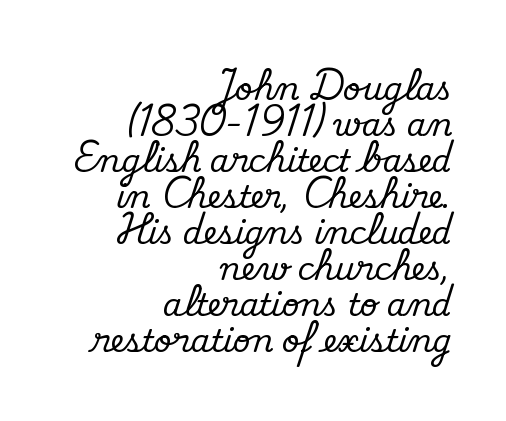
The passage shown is typed in a proportional face where columns would drift. Tracking value appears to be zero — textbook default spacing. The words here are not underlined. One-word summary of the alignment: right.
